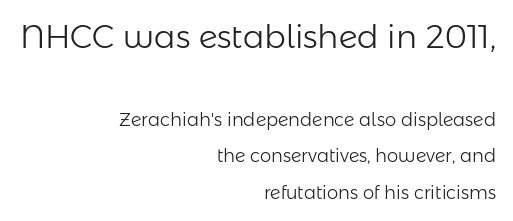
Q: Is the text bold? A: No.
Q: Is the text italic (slanted)? A: No, it is upright.
Q: Is the typeface a serif or a sans-serif typeface? A: Sans-serif.
Q: Is the text underlined? A: No.
Q: How is the paragraph aligned? A: Right-aligned.
Q: Is the spacing between letters normal or unusually wide? A: Normal.
Q: Is the spacing between lines tight, normal or loose? A: Loose.
Q: Which block of text is set in a larger size, the first (top) or the second (bottom)? A: The first (top) one.
Q: Width (condensed, normal, or wide)? A: Normal.
Q: Stroke contrast? A: Low.
Q: x-height? A: Medium.
Q: Monospaced? A: No.
